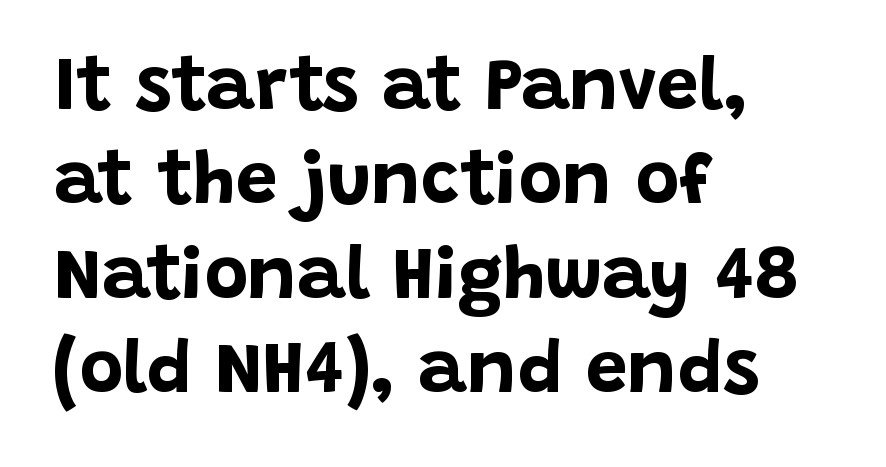
These lines stack with their left ends in a neat column. Is this a fixed-width face? No — the glyphs have proportional, varying widths. Classification — sans serif. Compared with an ordinary text face, these strokes are far heavier — a full bold. The horizontal fit of the characters is conventional and even.
